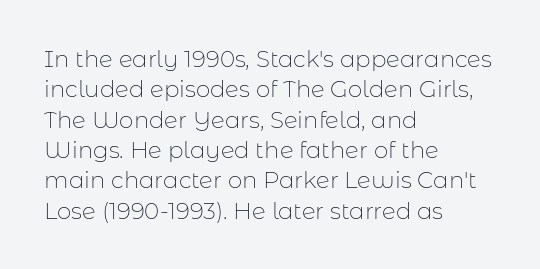
Q: Is the text bold? A: No.
Q: Is the text italic (slanted)? A: No, it is upright.
Q: Is the text underlined? A: No.
Q: How is the paragraph aligned? A: Left-aligned.
Q: Is the spacing between letters normal or unusually wide? A: Normal.
Q: Is the spacing between lines tight, normal or loose? A: Normal.
